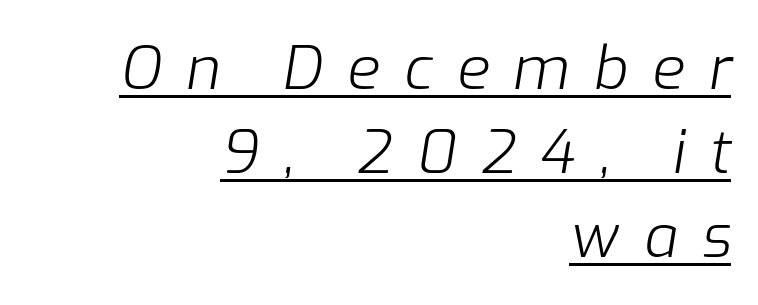
{"italic": "yes", "lean": "right", "slant_degrees": 9, "bold": "no", "weight": "light", "width": "normal", "stroke_contrast": "low", "x_height": "medium", "monospaced": "no", "underline": "yes", "align": "right", "line_spacing": "normal", "line_spacing_ratio": 1.4, "letter_spacing": "wide", "letter_spacing_em": 0.4, "glyph_px": 60}
